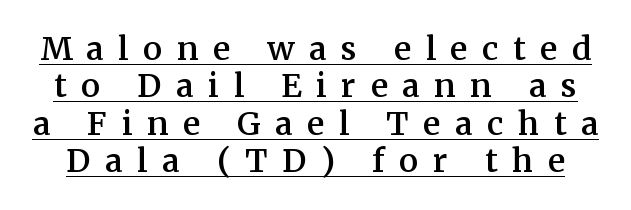
Q: Is the text bold? A: Semi-bold.
Q: Is the text italic (slanted)? A: No, it is upright.
Q: Is the typeface a serif or a sans-serif typeface? A: Serif.
Q: Is the text underlined? A: Yes.
Q: Is the spacing between letters normal or unusually wide? A: Unusually wide.
Q: Width (condensed, normal, or wide)? A: Normal.
Q: Stroke contrast? A: Medium.
Q: x-height? A: Medium.
Q: Monospaced? A: No.
